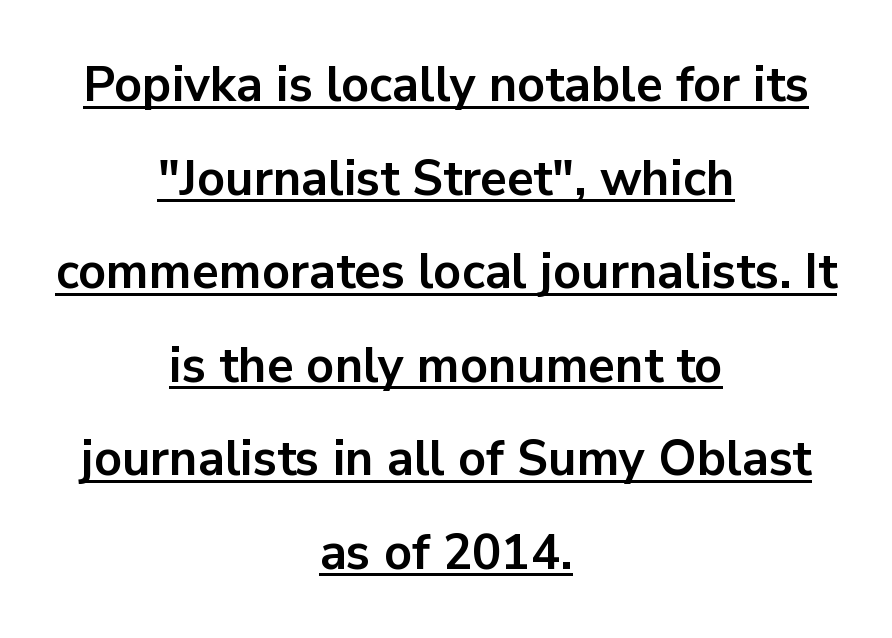
The image shows 49 px bold sans-serif type, upright; set centered, loose line spacing (1.91x), normal letter spacing, underlined; low stroke contrast and a medium x-height.
